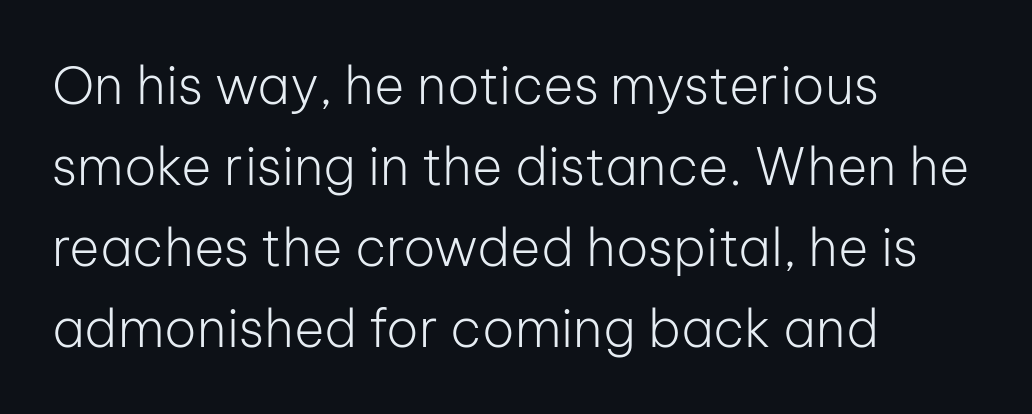
{"serif": "no", "italic": "no", "bold": "no", "weight": "light", "width": "normal", "stroke_contrast": "low", "x_height": "medium", "monospaced": "no", "underline": "no", "align": "left", "line_spacing": "normal", "line_spacing_ratio": 1.56, "letter_spacing": "normal", "letter_spacing_em": 0.0, "glyph_px": 52}
